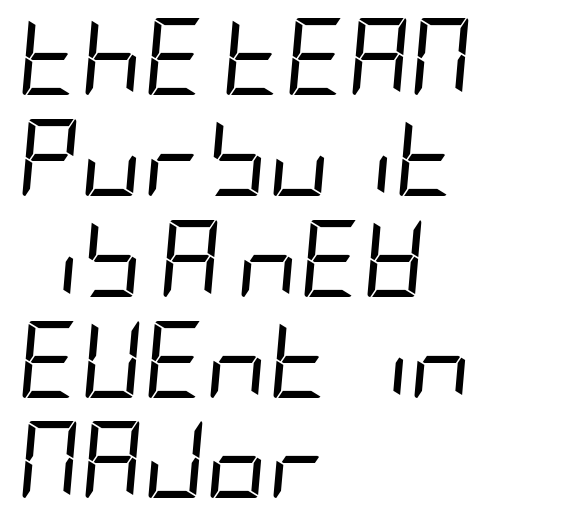
The image shows 77 px regular-weight, condensed type, italic (leaning right); set left-aligned, normal line spacing (1.31x), normal letter spacing, not underlined; low stroke contrast and a large x-height.
